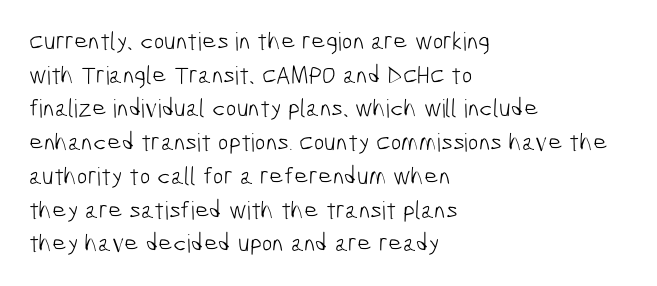
Q: Is the text bold? A: No.
Q: Is the text underlined? A: No.
Q: How is the paragraph aligned? A: Left-aligned.
Q: Is the spacing between letters normal or unusually wide? A: Normal.
Q: Is the spacing between lines tight, normal or loose? A: Normal.
